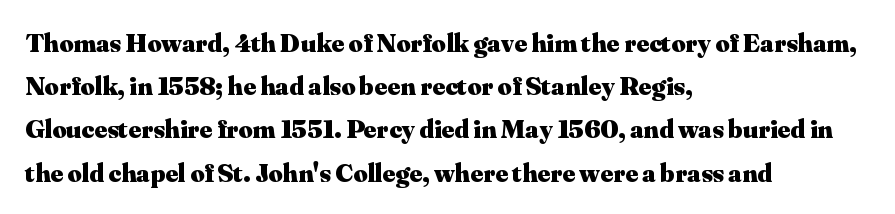
Layout note: lines flush left. Decoration check: the copy has no underline. Each new line begins a customary step beneath the previous one. The characters look thick and weighty, a clear bold. Do the letters lean? They stand straight.
